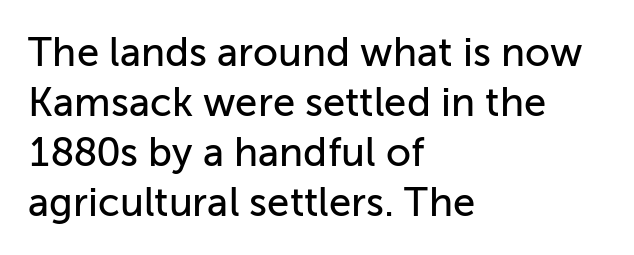
Q: Is the text italic (slanted)? A: No, it is upright.
Q: Is the typeface a serif or a sans-serif typeface? A: Sans-serif.
Q: Is the text underlined? A: No.
Q: How is the paragraph aligned? A: Left-aligned.
Q: Is the spacing between letters normal or unusually wide? A: Normal.
Q: Is the spacing between lines tight, normal or loose? A: Normal.
Q: Width (condensed, normal, or wide)? A: Normal.
Q: Stroke contrast? A: Low.
Q: x-height? A: Medium.
Q: Monospaced? A: No.
